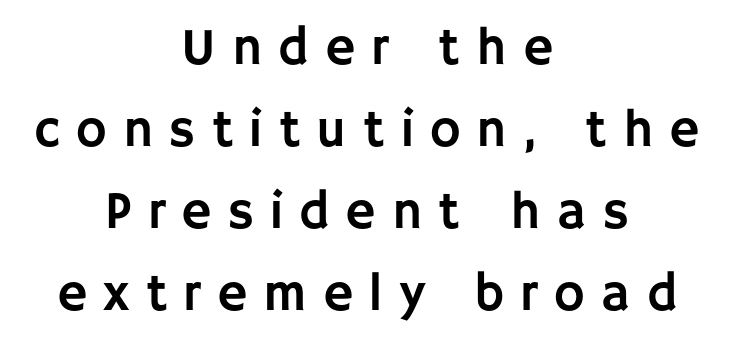
The image shows 52 px sans-serif type, upright; set centered, normal line spacing (1.58x), unusually wide letter spacing (+0.31 em), not underlined; low stroke contrast and a large x-height.
